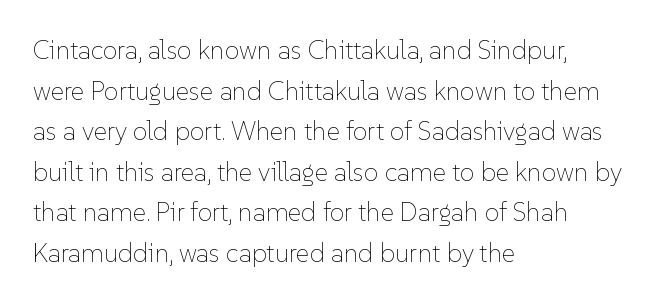
The image shows 26 px text type, upright; set left-aligned, normal line spacing (1.56x), normal letter spacing, not underlined.
